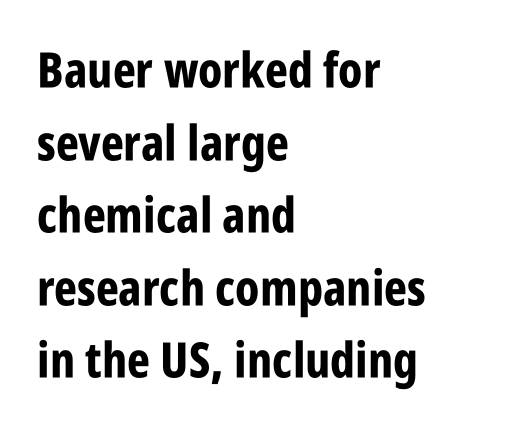
Q: Is the text bold? A: Yes.
Q: Is the text italic (slanted)? A: No, it is upright.
Q: Is the typeface a serif or a sans-serif typeface? A: Sans-serif.
Q: Is the text underlined? A: No.
Q: How is the paragraph aligned? A: Left-aligned.
Q: Is the spacing between letters normal or unusually wide? A: Normal.
Q: Is the spacing between lines tight, normal or loose? A: Normal.
Q: Width (condensed, normal, or wide)? A: Condensed.
Q: Stroke contrast? A: Low.
Q: x-height? A: Large.
Q: Monospaced? A: No.
